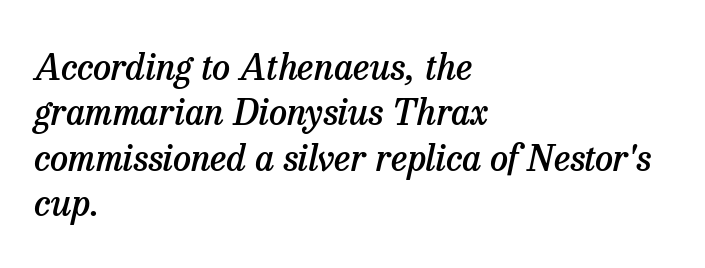
The image shows 36 px semibold serif type, italic (leaning right); set left-aligned, normal line spacing (1.26x), normal letter spacing, not underlined; low stroke contrast and a medium x-height.
